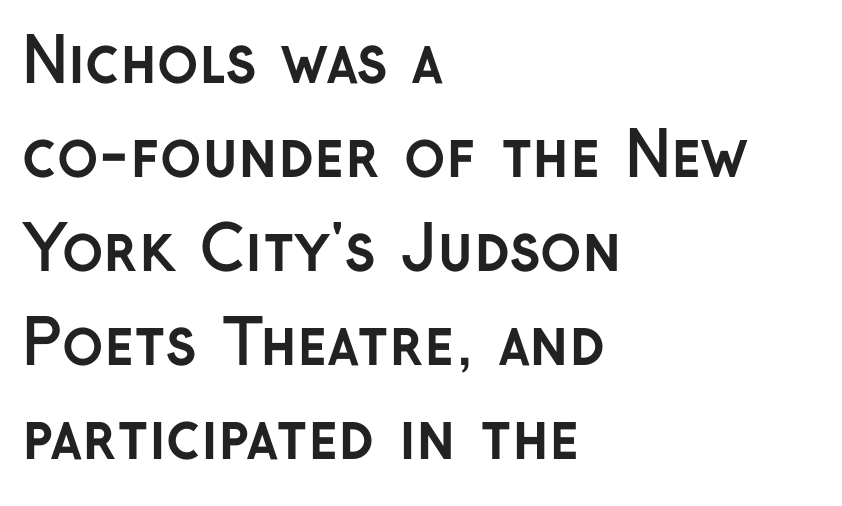
{"serif": "no", "italic": "no", "bold": "yes", "weight": "semibold", "width": "normal", "stroke_contrast": "low", "x_height": "medium", "monospaced": "no", "underline": "no", "align": "left", "line_spacing": "normal", "line_spacing_ratio": 1.54, "letter_spacing": "normal", "letter_spacing_em": 0.0, "glyph_px": 61}
